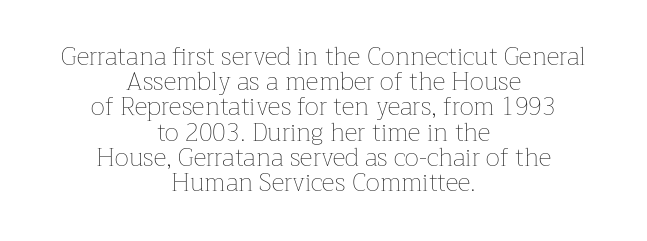
The setting favours the middle, as headings and verse often do. Counters stay open thanks to moderate or lighter strokes. The letterforms sit shoulder to shoulder at normal distance. Is there any slant? The stems are plumb. How would I describe the line gaps? Narrow and economical.
